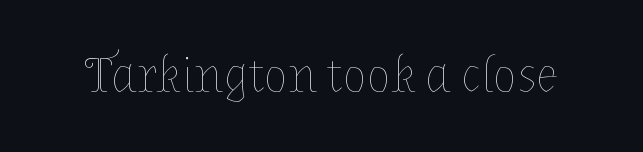
In terms of posture, this sample is upright. The face used here is proportionally spaced, like ordinary book or web type. Letters rest on an invisible, unmarked baseline. Caption: face not bold, strokes unweighted.
